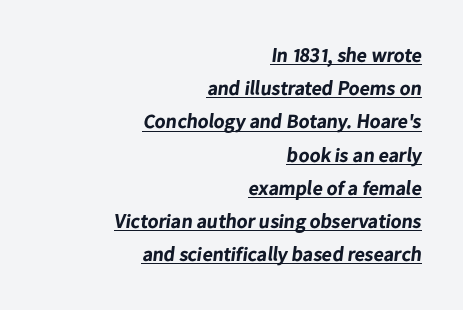
The image shows 20 px bold type; set right-aligned, normal line spacing (1.66x), normal letter spacing, underlined.
